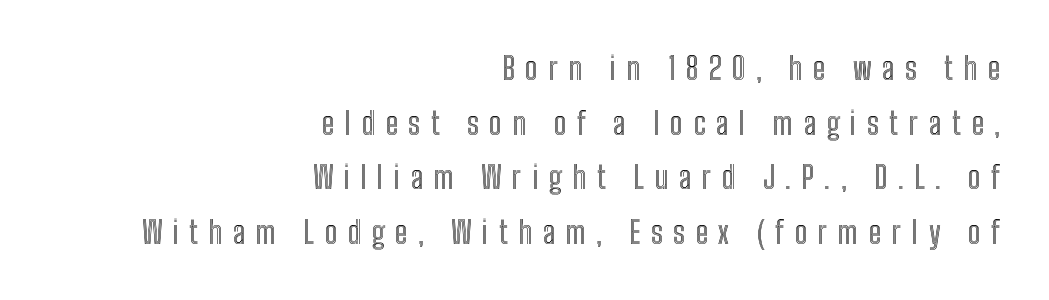
Q: Is the text italic (slanted)? A: No, it is upright.
Q: Is the text underlined? A: No.
Q: How is the paragraph aligned? A: Right-aligned.
Q: Is the spacing between letters normal or unusually wide? A: Unusually wide.
Q: Width (condensed, normal, or wide)? A: Condensed.
Q: x-height? A: Medium.
Q: Monospaced? A: No.
